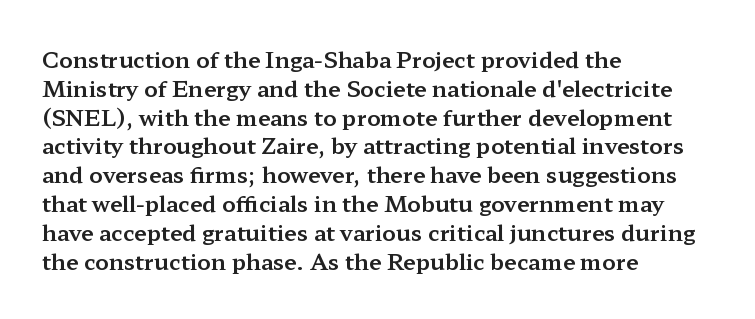
Q: Is the text italic (slanted)? A: No, it is upright.
Q: Is the text underlined? A: No.
Q: How is the paragraph aligned? A: Left-aligned.
Q: Is the spacing between letters normal or unusually wide? A: Normal.
Q: Is the spacing between lines tight, normal or loose? A: Normal.
